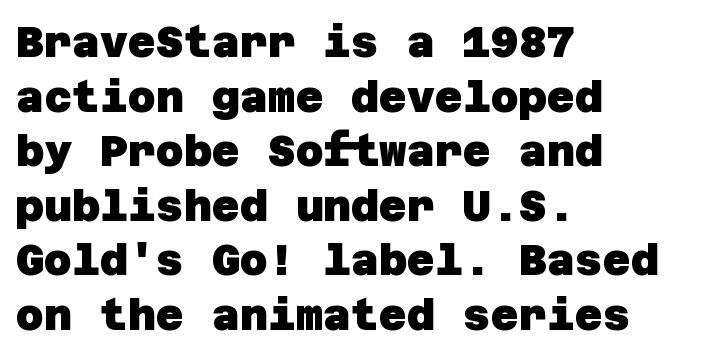
{"serif": "no", "bold": "yes", "weight": "heavy", "width": "normal", "stroke_contrast": "low", "x_height": "large", "underline": "no", "align": "left", "line_spacing": "normal", "line_spacing_ratio": 1.27, "letter_spacing": "normal", "letter_spacing_em": 0.0, "glyph_px": 43}
